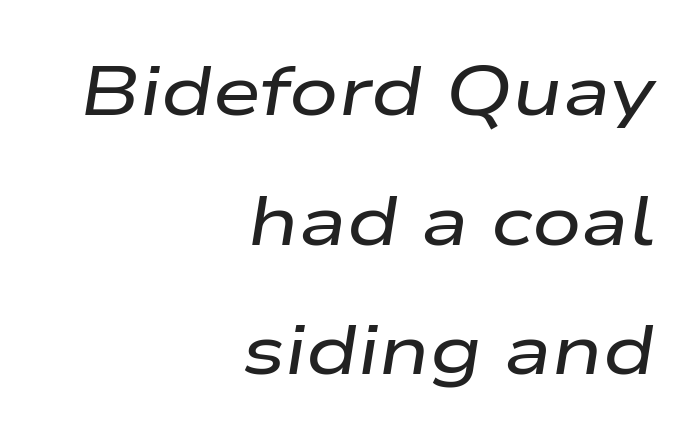
The image shows 69 px wide type, italic (leaning right); set right-aligned, line spacing 1.88x, normal letter spacing, not underlined; low stroke contrast and a medium x-height.
